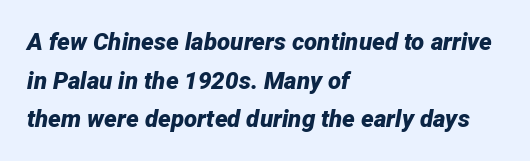
{"italic": "yes", "lean": "right", "slant_degrees": 12, "bold": "yes", "underline": "no", "align": "left", "line_spacing": "normal", "line_spacing_ratio": 1.61, "letter_spacing": "normal", "letter_spacing_em": 0.0, "glyph_px": 24}
